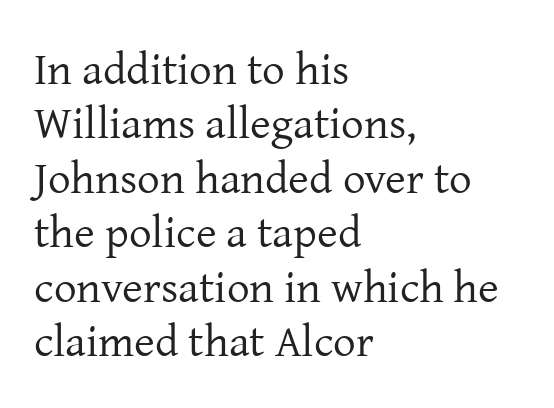
The image shows 45 px regular-weight serif type, upright; set left-aligned, line spacing 1.21x, normal letter spacing, not underlined; low stroke contrast and a medium x-height.
